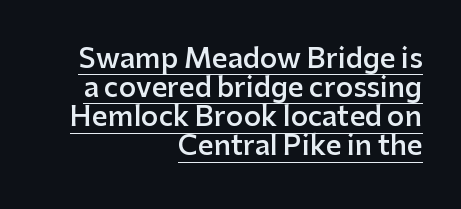
The image shows 27 px text type, upright; set right-aligned, tight line spacing (1.08x), normal letter spacing, underlined.
